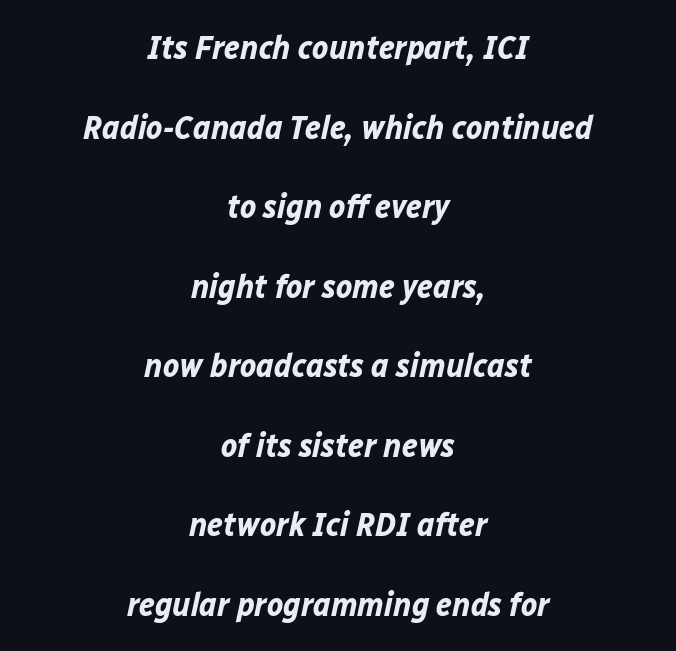
Q: Is the text bold? A: Yes.
Q: Is the text italic (slanted)? A: Yes, it leans right by about 12 degrees.
Q: Is the text underlined? A: No.
Q: How is the paragraph aligned? A: Centered.
Q: Is the spacing between letters normal or unusually wide? A: Normal.
Q: Is the spacing between lines tight, normal or loose? A: Loose.
Q: Width (condensed, normal, or wide)? A: Normal.
Q: Stroke contrast? A: Low.
Q: x-height? A: Medium.
Q: Monospaced? A: No.
